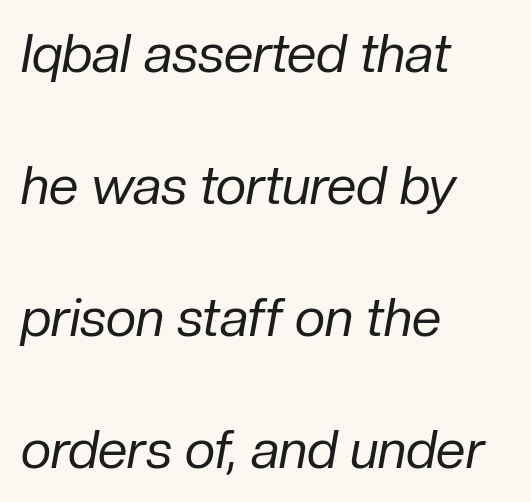
Q: Is the text bold? A: No.
Q: Is the text italic (slanted)? A: Yes, it leans right by about 10 degrees.
Q: Is the text underlined? A: No.
Q: How is the paragraph aligned? A: Left-aligned.
Q: Is the spacing between letters normal or unusually wide? A: Normal.
Q: Is the spacing between lines tight, normal or loose? A: Loose.
Q: Width (condensed, normal, or wide)? A: Normal.
Q: Stroke contrast? A: Low.
Q: x-height? A: Medium.
Q: Monospaced? A: No.
